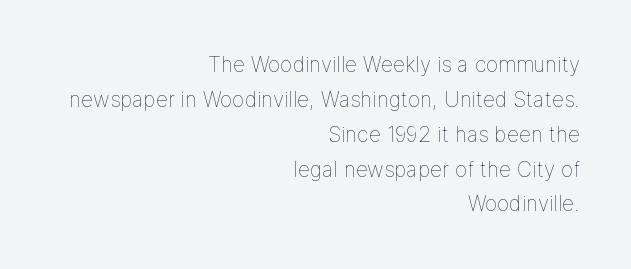
The font is comparable to plain body text, perhaps lighter. Nobody drew a line under any word here. These lines are set flush right with a ragged left edge. The letters sit at their default tracking, neither squeezed nor spread.
